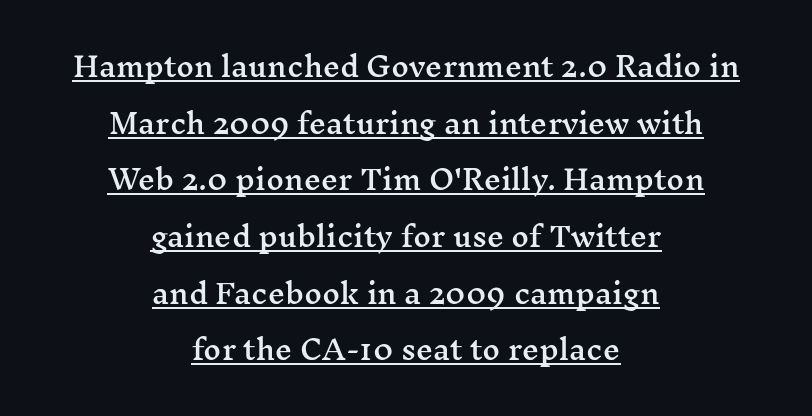
Ascenders rise straight up at ninety degrees. The specimen includes a rule beneath the text block's lines. Is there much room between lines? Yes — plenty of vertical air separates them. The line texture is even and compact thanks to regular tracking. The setting favours the middle, as headings and verse often do.
